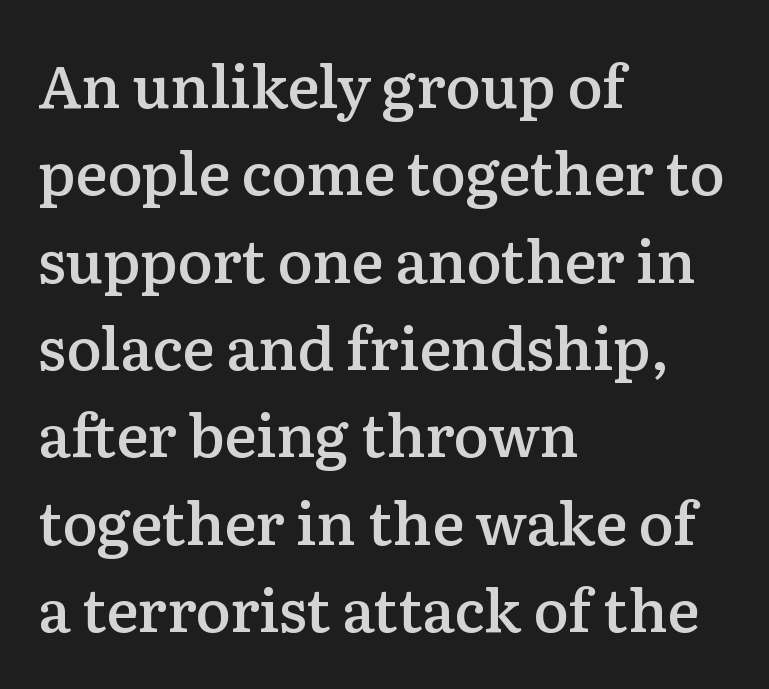
{"serif": "yes", "italic": "no", "bold": "semi", "weight": "semibold", "width": "normal", "stroke_contrast": "low", "x_height": "medium", "monospaced": "no", "underline": "no", "align": "left", "line_spacing": "normal", "line_spacing_ratio": 1.48, "letter_spacing": "normal", "letter_spacing_em": 0.0, "glyph_px": 59}
